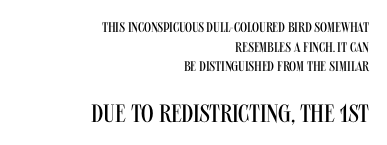
{"italic": "no", "bold": "no", "underline": "no", "align": "right", "line_spacing": "normal", "line_spacing_ratio": 1.4, "letter_spacing": "normal", "letter_spacing_em": 0.0, "larger_block": "second", "size_ratio": 1.79, "glyph_px": 25}
